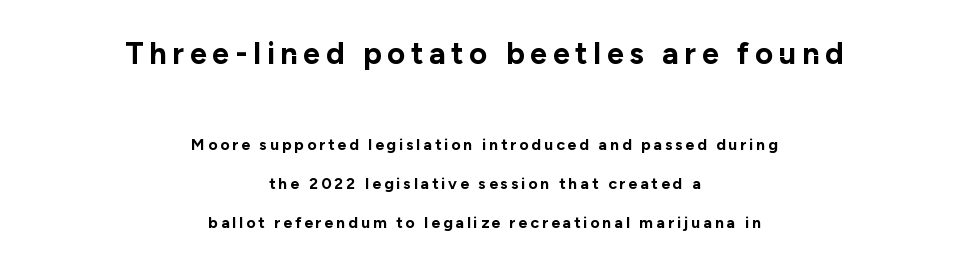
{"serif": "no", "italic": "no", "bold": "yes", "weight": "bold", "width": "normal", "stroke_contrast": "low", "x_height": "medium", "monospaced": "no", "underline": "no", "align": "center", "line_spacing": "loose", "line_spacing_ratio": 2.43, "larger_block": "first", "size_ratio": 1.94, "glyph_px": 31}
